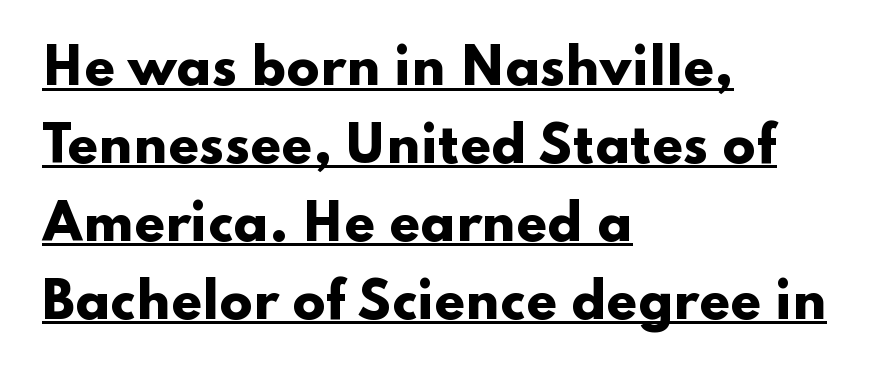
Q: Is the text bold? A: Yes.
Q: Is the text italic (slanted)? A: No, it is upright.
Q: Is the typeface a serif or a sans-serif typeface? A: Sans-serif.
Q: Is the text underlined? A: Yes.
Q: How is the paragraph aligned? A: Left-aligned.
Q: Is the spacing between letters normal or unusually wide? A: Normal.
Q: Is the spacing between lines tight, normal or loose? A: Normal.
Q: Width (condensed, normal, or wide)? A: Wide.
Q: Stroke contrast? A: Low.
Q: x-height? A: Small.
Q: Monospaced? A: No.
